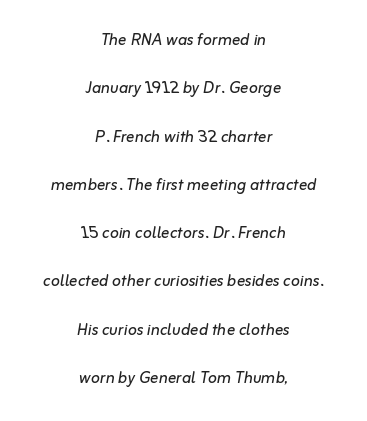
The characters are drawn with everyday or finer stroke widths. Glance below the letters and you will spot only blank space. Leading is clearly above the norm, producing a sparse column. The paragraph shown floats in the horizontal middle. Looking at the ascenders, they clearly lean. What stands out about the letter spacing? Nothing — it is the standard amount.
